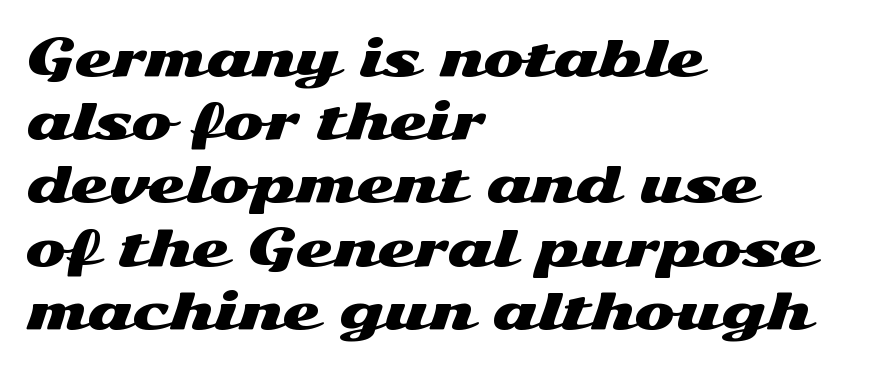
Q: Is the text italic (slanted)? A: Yes.
Q: Is the typeface a serif or a sans-serif typeface? A: Sans-serif.
Q: Is the text underlined? A: No.
Q: How is the paragraph aligned? A: Left-aligned.
Q: Is the spacing between letters normal or unusually wide? A: Normal.
Q: Is the spacing between lines tight, normal or loose? A: Normal.
Q: Width (condensed, normal, or wide)? A: Wide.
Q: Stroke contrast? A: Medium.
Q: x-height? A: Medium.
Q: Monospaced? A: No.
